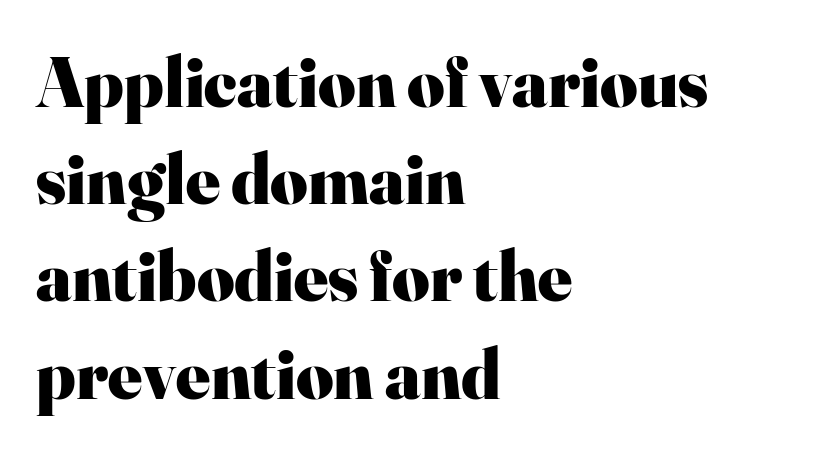
The image shows 72 px heavy serif type, upright; set left-aligned, normal line spacing (1.35x), normal letter spacing, not underlined; high stroke contrast and a small x-height.
